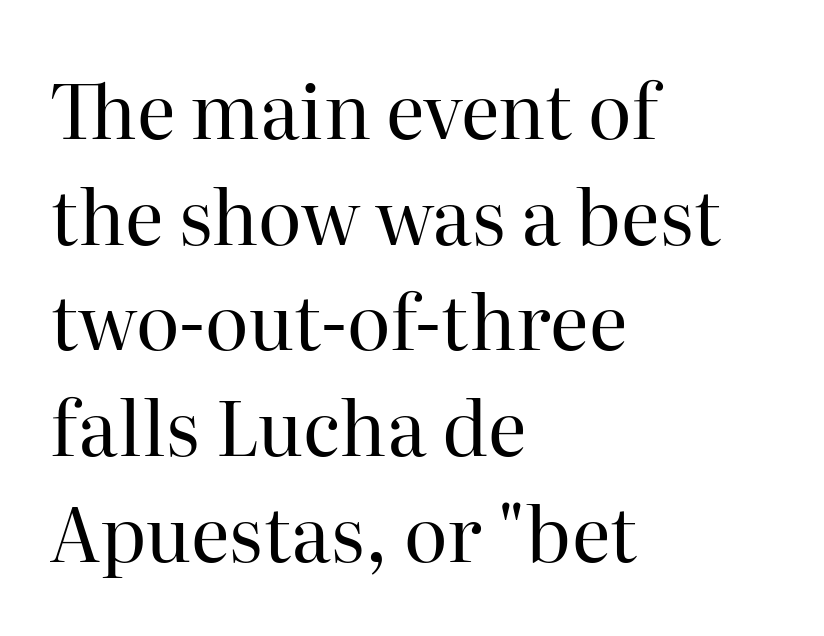
Q: Is the text bold? A: No.
Q: Is the text italic (slanted)? A: No, it is upright.
Q: Is the typeface a serif or a sans-serif typeface? A: Serif.
Q: Is the text underlined? A: No.
Q: How is the paragraph aligned? A: Left-aligned.
Q: Is the spacing between letters normal or unusually wide? A: Normal.
Q: Is the spacing between lines tight, normal or loose? A: Normal.
Q: Width (condensed, normal, or wide)? A: Normal.
Q: Stroke contrast? A: High.
Q: x-height? A: Medium.
Q: Monospaced? A: No.
